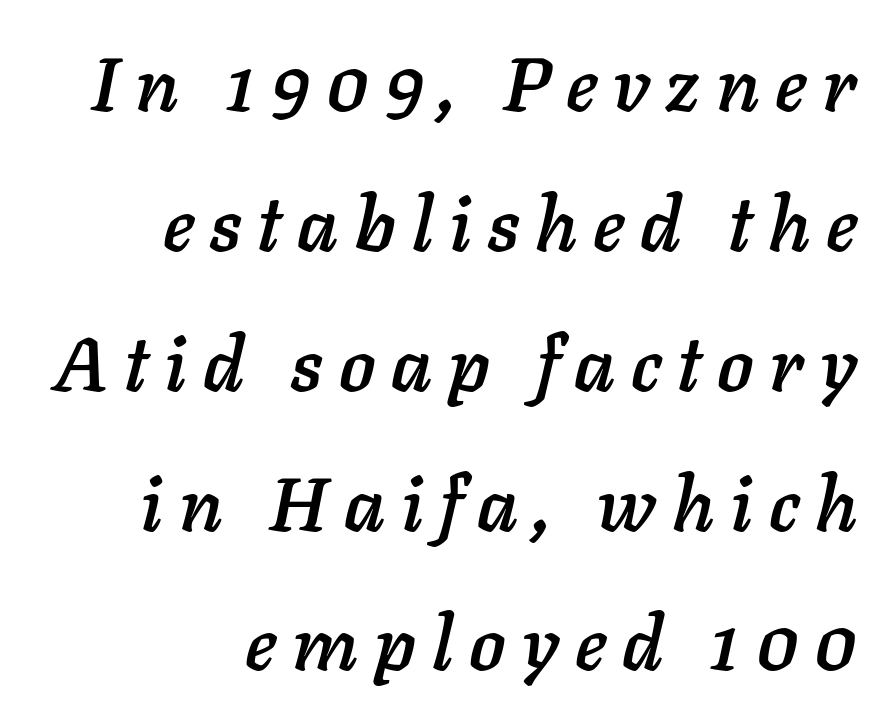
Q: Is the text italic (slanted)? A: Yes, it leans right by about 11 degrees.
Q: Is the text underlined? A: No.
Q: How is the paragraph aligned? A: Right-aligned.
Q: Is the spacing between letters normal or unusually wide? A: Unusually wide.
Q: Width (condensed, normal, or wide)? A: Normal.
Q: Stroke contrast? A: Low.
Q: x-height? A: Medium.
Q: Monospaced? A: No.
